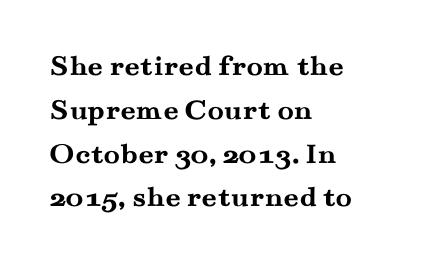
These lines are rendered in a variable-pitch font. Short and long lines alike share a common starting point at left. You can tell it's not italic because the verticals are truly vertical. What weight is shown? A full bold with thick strokes. This rendering features lettering with no underline. Spacing between characters is what you'd get straight out of the box.
